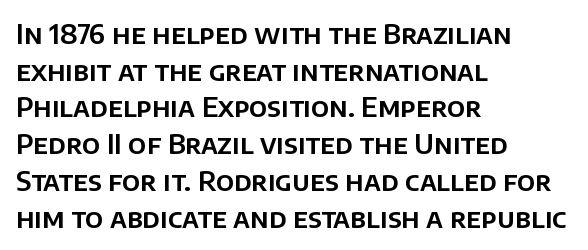
The image shows 27 px text type, upright; set left-aligned, normal line spacing (1.36x), normal letter spacing, not underlined.
